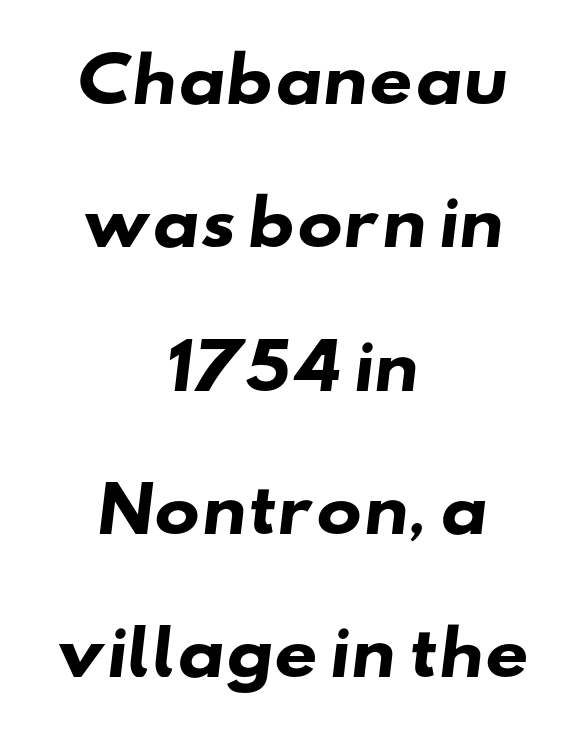
{"serif": "no", "bold": "yes", "weight": "heavy", "width": "wide", "stroke_contrast": "low", "x_height": "small", "monospaced": "no", "underline": "no", "align": "center", "line_spacing": "loose", "line_spacing_ratio": 2.35, "letter_spacing": "normal", "letter_spacing_em": 0.0, "glyph_px": 61}
